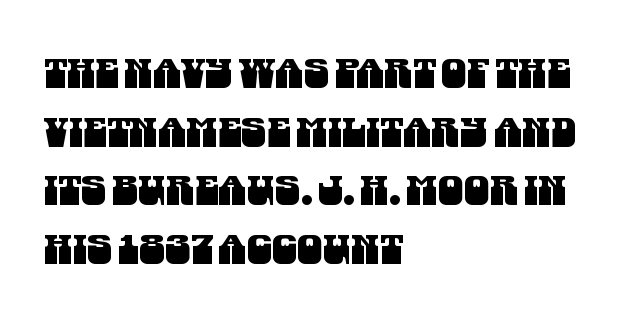
{"serif": "no", "width": "condensed", "stroke_contrast": "medium", "x_height": "large", "monospaced": "no", "underline": "no", "align": "left", "line_spacing": "normal", "line_spacing_ratio": 1.43, "letter_spacing": "normal", "letter_spacing_em": 0.0, "glyph_px": 41}
